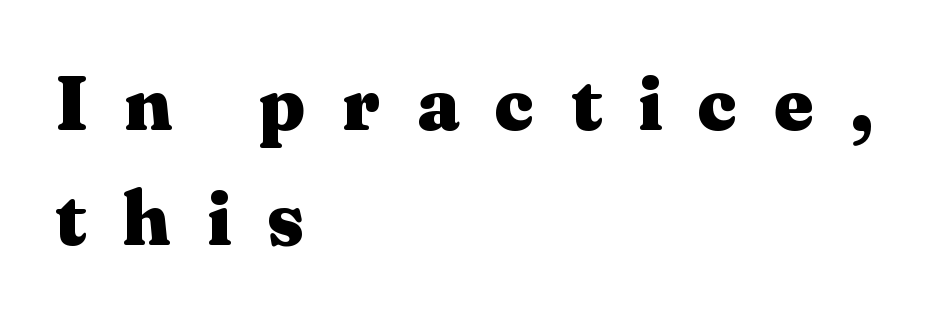
Q: Is the text bold? A: Yes.
Q: Is the text italic (slanted)? A: No, it is upright.
Q: Is the typeface a serif or a sans-serif typeface? A: Serif.
Q: Is the text underlined? A: No.
Q: How is the paragraph aligned? A: Left-aligned.
Q: Is the spacing between letters normal or unusually wide? A: Unusually wide.
Q: Is the spacing between lines tight, normal or loose? A: Normal.
Q: Width (condensed, normal, or wide)? A: Wide.
Q: Stroke contrast? A: Medium.
Q: x-height? A: Medium.
Q: Monospaced? A: No.
